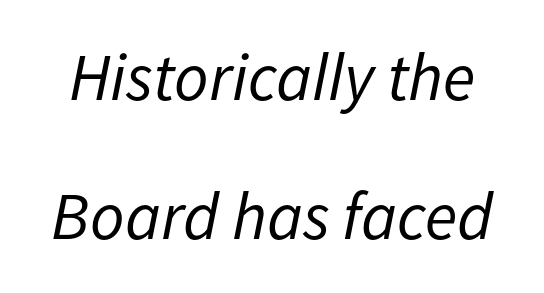
{"italic": "yes", "lean": "right", "slant_degrees": 11, "bold": "no", "weight": "regular", "width": "normal", "stroke_contrast": "low", "x_height": "medium", "monospaced": "no", "underline": "no", "line_spacing": "loose", "line_spacing_ratio": 2.08, "letter_spacing": "normal", "letter_spacing_em": 0.0, "glyph_px": 67}
